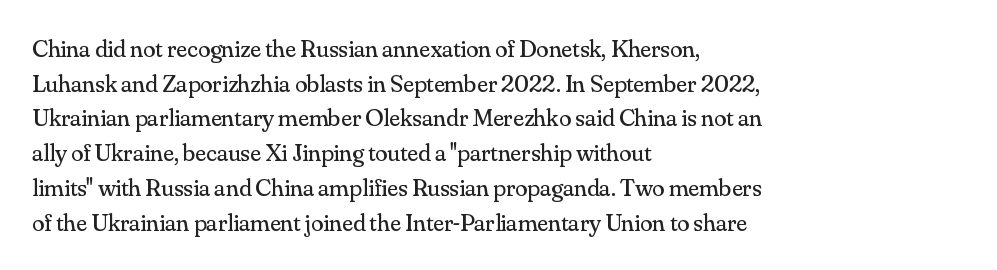
Q: Is the text bold? A: No.
Q: Is the text italic (slanted)? A: No, it is upright.
Q: Is the text underlined? A: No.
Q: How is the paragraph aligned? A: Left-aligned.
Q: Is the spacing between letters normal or unusually wide? A: Normal.
Q: Is the spacing between lines tight, normal or loose? A: Normal.
